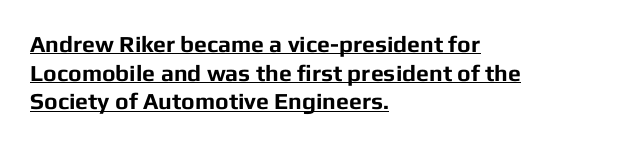
Q: Is the text bold? A: Yes.
Q: Is the text italic (slanted)? A: No, it is upright.
Q: Is the text underlined? A: Yes.
Q: How is the paragraph aligned? A: Left-aligned.
Q: Is the spacing between letters normal or unusually wide? A: Normal.
